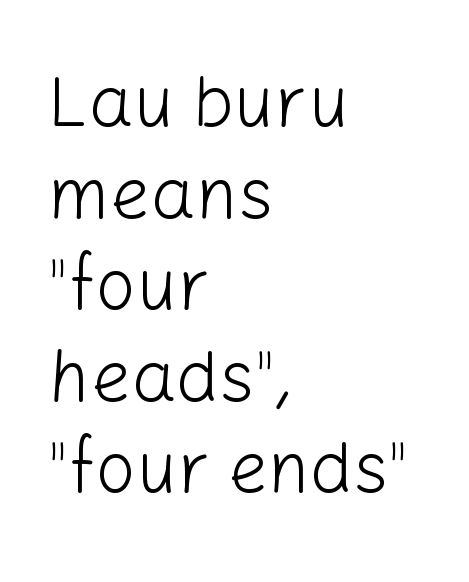
{"serif": "no", "italic": "no", "bold": "no", "weight": "light", "width": "normal", "stroke_contrast": "low", "x_height": "medium", "monospaced": "no", "underline": "no", "align": "left", "line_spacing": "normal", "line_spacing_ratio": 1.29, "letter_spacing": "normal", "letter_spacing_em": 0.0, "glyph_px": 71}
